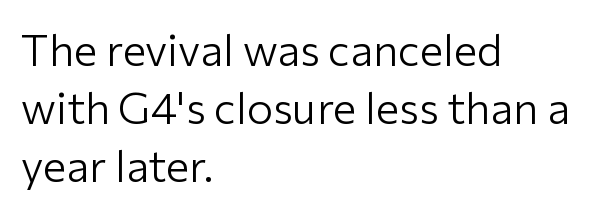
The image shows 44 px light sans-serif type, upright; set left-aligned, normal line spacing (1.32x), normal letter spacing, not underlined; low stroke contrast and a medium x-height.
